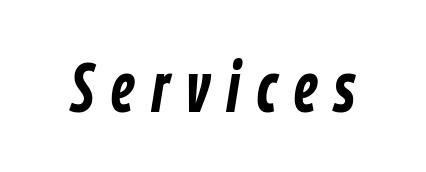
Q: Is the text bold? A: Yes.
Q: Is the text italic (slanted)? A: Yes, it leans right by about 9 degrees.
Q: Is the text underlined? A: No.
Q: Is the spacing between letters normal or unusually wide? A: Unusually wide.
Q: Width (condensed, normal, or wide)? A: Condensed.
Q: Stroke contrast? A: Low.
Q: x-height? A: Medium.
Q: Monospaced? A: No.
